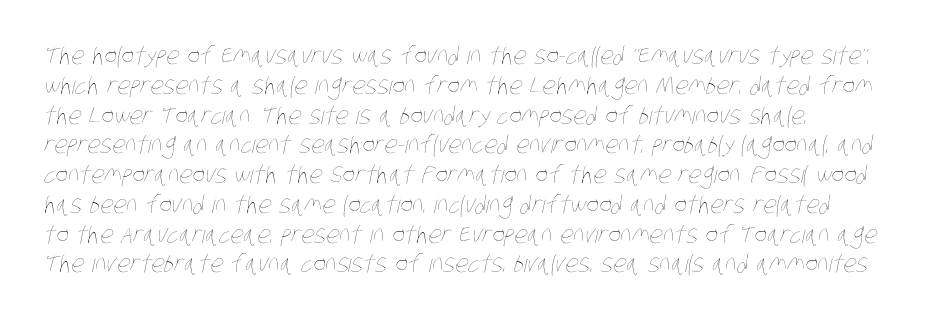
The image shows 24 px text type; set left-aligned, line spacing 1.24x, normal letter spacing, not underlined.
